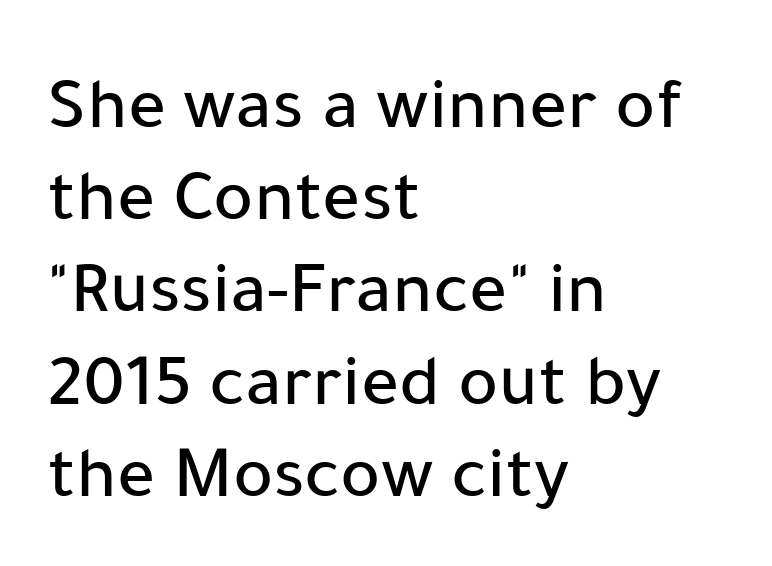
The image shows 75 px sans-serif type, upright; set left-aligned, line spacing 1.23x, normal letter spacing, not underlined; low stroke contrast and a medium x-height.
